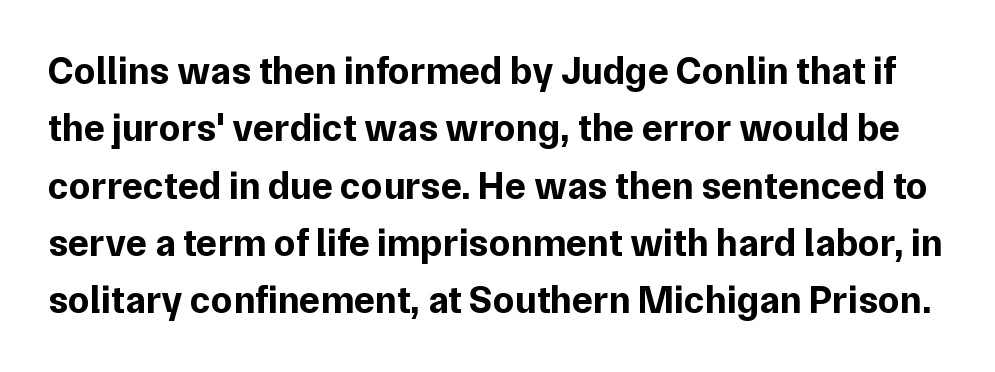
Only glyphs here, with clear space below each row. Character widths vary here, with narrow letters taking less room than wide ones. Characters remain perfectly vertical along every line. The font family rendered here belongs to the sans-serif group.
